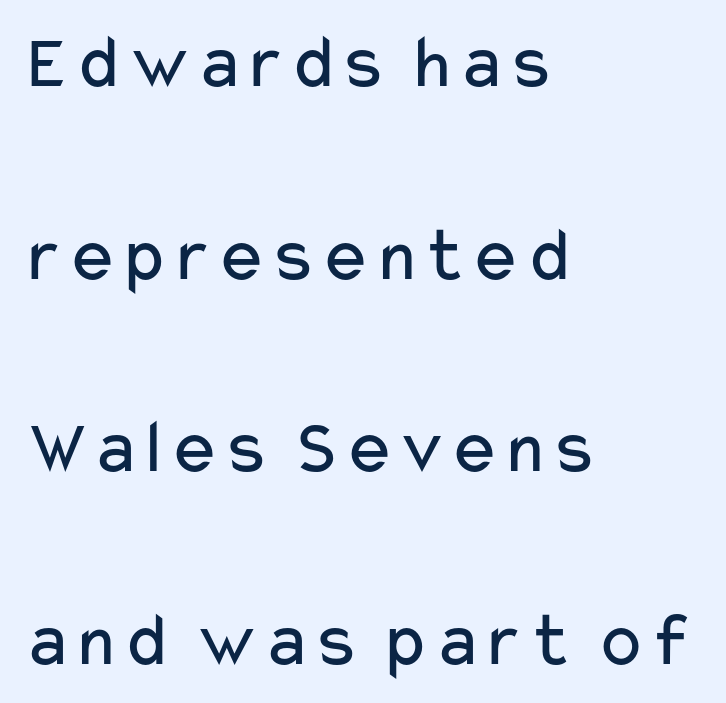
Between one letter and the next there's only the usual sliver of space. The space between consecutive lines is lavish. This is roman type, the default non-slanted kind. Leftover space on each line is placed entirely after the last word. The letterforms sit at book weight or below.
